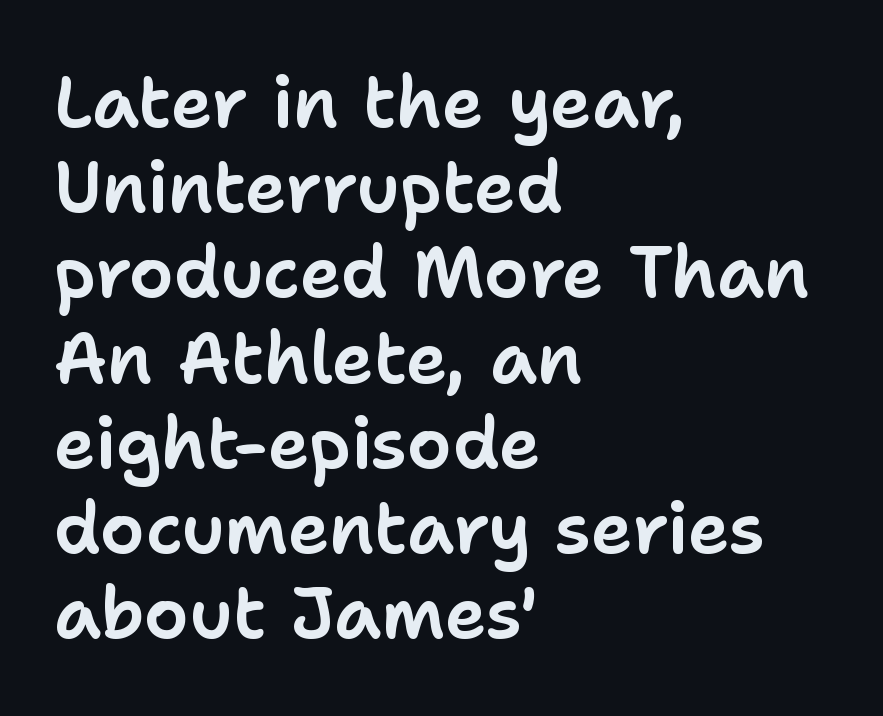
{"serif": "no", "italic": "no", "width": "normal", "stroke_contrast": "low", "x_height": "medium", "monospaced": "no", "underline": "no", "align": "left", "line_spacing_ratio": 1.2, "letter_spacing": "normal", "letter_spacing_em": 0.0, "glyph_px": 71}
